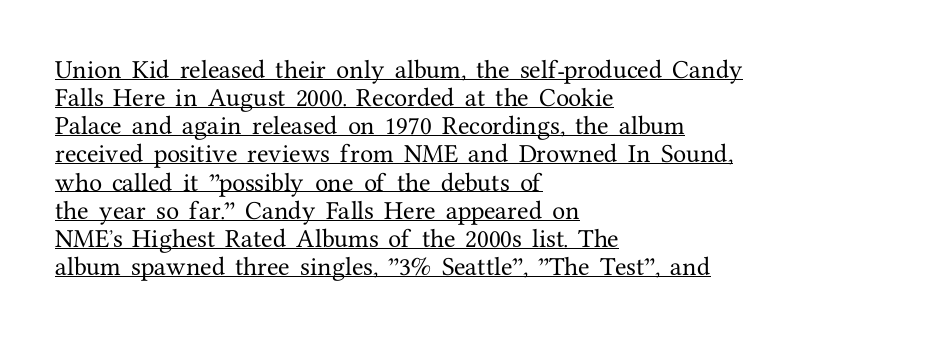
The image shows 21 px text type, upright; set left-aligned, normal line spacing (1.34x), normal letter spacing, underlined.
